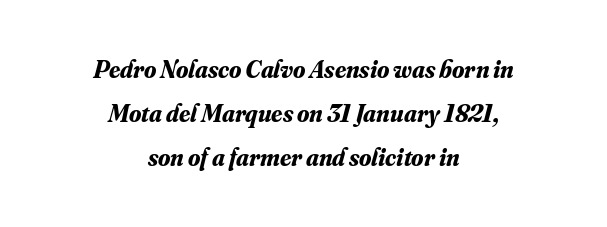
The baseline area is clear. Summary of weight: heavy, a full bold. In CSS terms this would be text-align: center. Between one letter and the next there's only the usual sliver of space.
